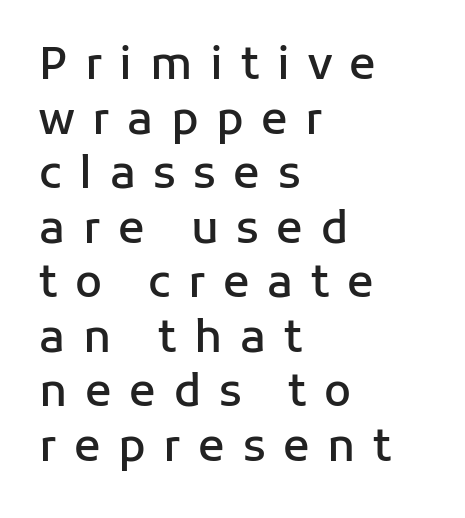
{"serif": "no", "italic": "no", "bold": "semi", "weight": "semibold", "width": "normal", "stroke_contrast": "low", "x_height": "medium", "monospaced": "no", "underline": "no", "align": "left", "line_spacing_ratio": 1.24, "letter_spacing": "wide", "letter_spacing_em": 0.4, "glyph_px": 44}
